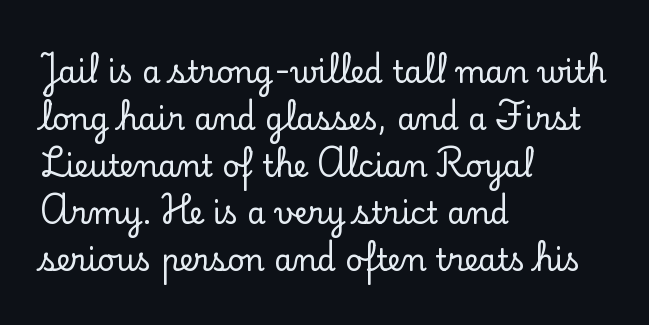
The image shows 30 px serif type, upright; set left-aligned, normal line spacing (1.57x), normal letter spacing, not underlined; low stroke contrast and a small x-height.
